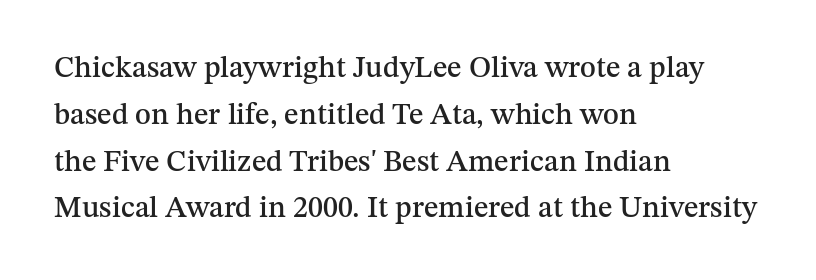
The image shows 30 px serif type, upright; set left-aligned, normal line spacing (1.56x), normal letter spacing, not underlined; medium stroke contrast and a medium x-height.
